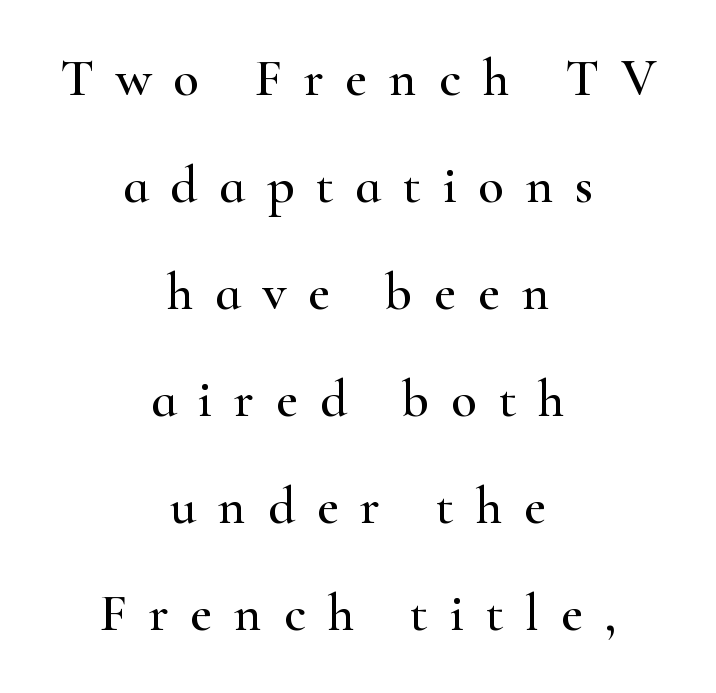
Q: Is the text italic (slanted)? A: No, it is upright.
Q: Is the typeface a serif or a sans-serif typeface? A: Serif.
Q: Is the text underlined? A: No.
Q: How is the paragraph aligned? A: Centered.
Q: Is the spacing between letters normal or unusually wide? A: Unusually wide.
Q: Is the spacing between lines tight, normal or loose? A: Loose.
Q: Width (condensed, normal, or wide)? A: Wide.
Q: Stroke contrast? A: High.
Q: x-height? A: Small.
Q: Monospaced? A: No.
